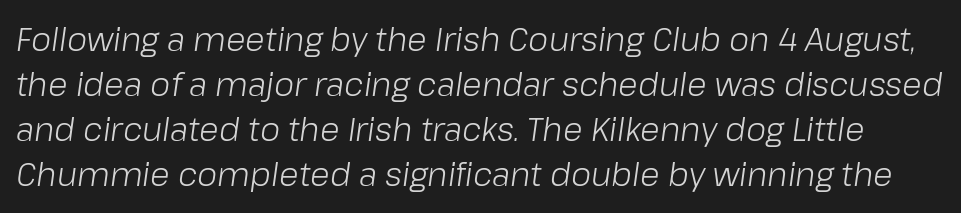
Q: Is the text bold? A: No.
Q: Is the text italic (slanted)? A: Yes, it leans right by about 8 degrees.
Q: Is the text underlined? A: No.
Q: Is the spacing between letters normal or unusually wide? A: Normal.
Q: Is the spacing between lines tight, normal or loose? A: Normal.
Q: Width (condensed, normal, or wide)? A: Normal.
Q: Stroke contrast? A: Low.
Q: x-height? A: Medium.
Q: Monospaced? A: No.
